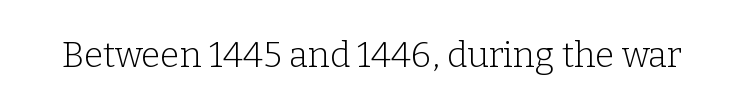
{"serif": "yes", "italic": "no", "bold": "no", "weight": "light", "width": "normal", "stroke_contrast": "low", "x_height": "medium", "monospaced": "no", "underline": "no", "letter_spacing": "normal", "letter_spacing_em": 0.0, "glyph_px": 35}
